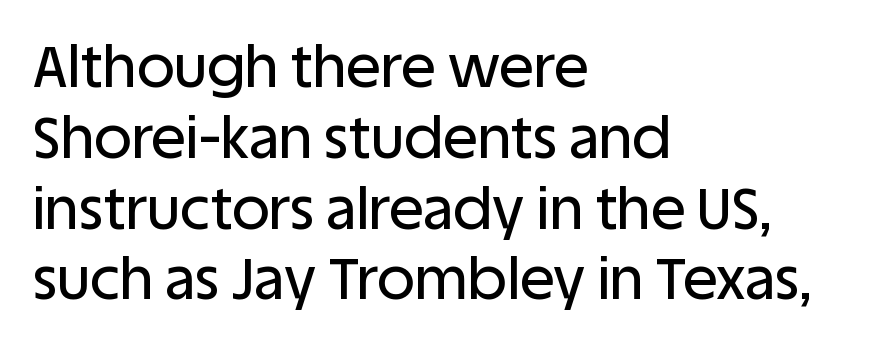
Q: Is the text italic (slanted)? A: No, it is upright.
Q: Is the typeface a serif or a sans-serif typeface? A: Sans-serif.
Q: Is the text underlined? A: No.
Q: How is the paragraph aligned? A: Left-aligned.
Q: Is the spacing between letters normal or unusually wide? A: Normal.
Q: Width (condensed, normal, or wide)? A: Normal.
Q: Stroke contrast? A: Low.
Q: x-height? A: Large.
Q: Monospaced? A: No.
